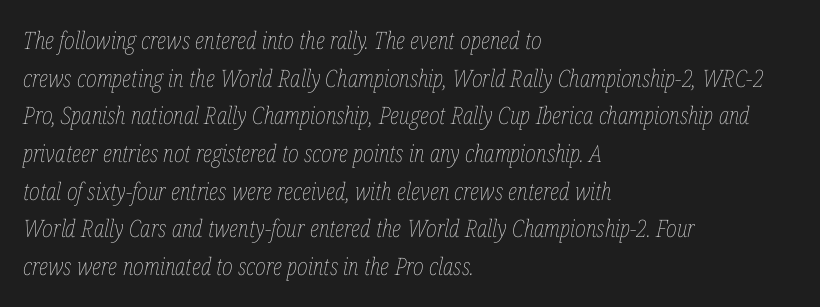
The image shows 24 px text type, italic (leaning right); set left-aligned, normal line spacing (1.57x), normal letter spacing, not underlined.
